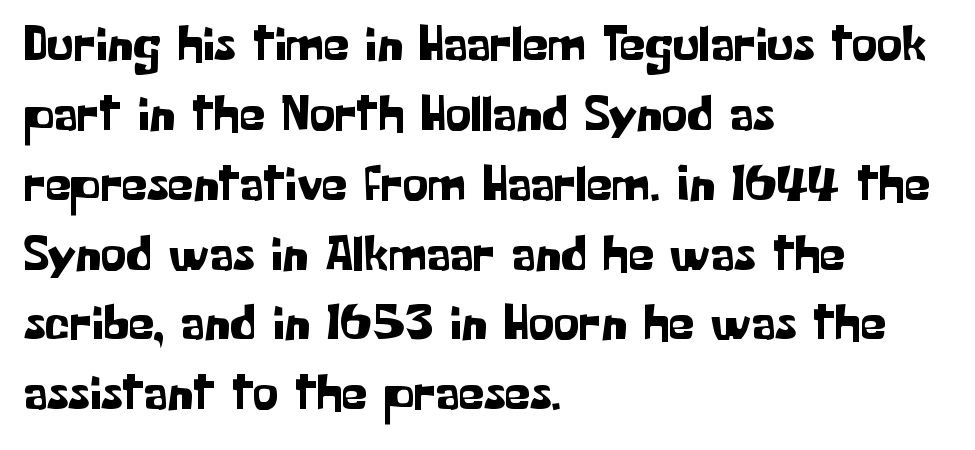
{"serif": "no", "italic": "no", "width": "normal", "stroke_contrast": "low", "x_height": "medium", "monospaced": "no", "underline": "no", "align": "left", "line_spacing": "normal", "line_spacing_ratio": 1.37, "letter_spacing": "normal", "letter_spacing_em": 0.0, "glyph_px": 51}
